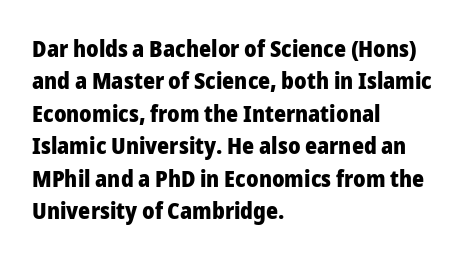
Q: Is the text bold? A: Yes.
Q: Is the text italic (slanted)? A: No, it is upright.
Q: Is the text underlined? A: No.
Q: How is the paragraph aligned? A: Left-aligned.
Q: Is the spacing between letters normal or unusually wide? A: Normal.
Q: Is the spacing between lines tight, normal or loose? A: Normal.
